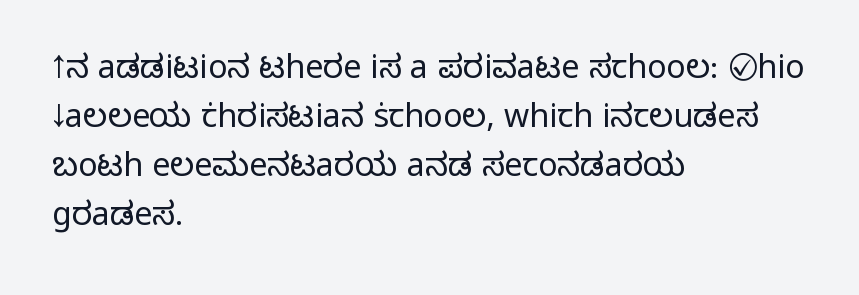
The typography opts for an upright posture over an oblique one. I'd call this a sans setting — the letters go barefoot. Caption: multi-line text, flush left, ragged right. Underlining? Definitely not there. The designer left line spacing at the default.
